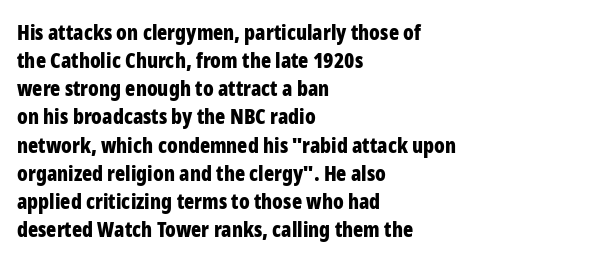
Q: Is the text bold? A: Yes.
Q: Is the text italic (slanted)? A: No, it is upright.
Q: Is the text underlined? A: No.
Q: How is the paragraph aligned? A: Left-aligned.
Q: Is the spacing between letters normal or unusually wide? A: Normal.
Q: Is the spacing between lines tight, normal or loose? A: Normal.
